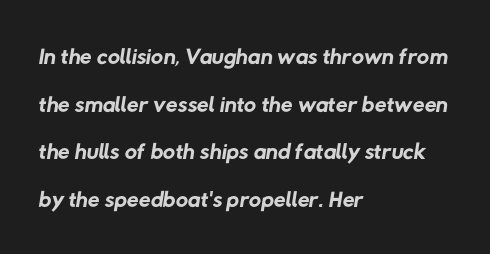
Q: Is the text bold? A: No.
Q: Is the typeface a serif or a sans-serif typeface? A: Sans-serif.
Q: Is the text underlined? A: No.
Q: How is the paragraph aligned? A: Left-aligned.
Q: Is the spacing between letters normal or unusually wide? A: Normal.
Q: Is the spacing between lines tight, normal or loose? A: Normal.
Q: Width (condensed, normal, or wide)? A: Normal.
Q: Stroke contrast? A: Low.
Q: x-height? A: Medium.
Q: Monospaced? A: No.
